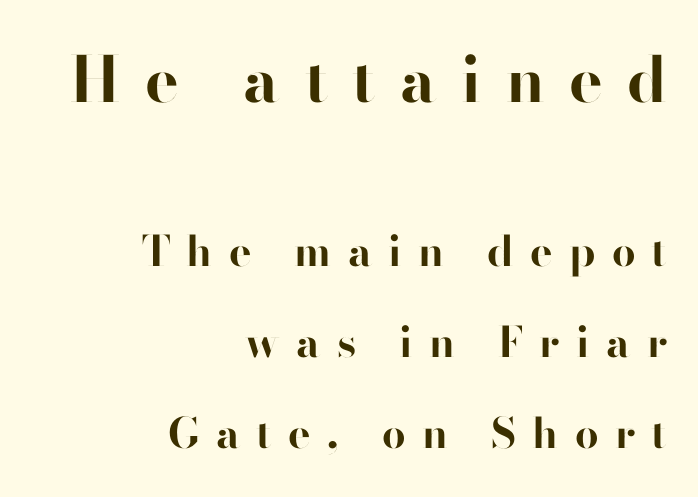
The image shows 63 px bold sans-serif type, upright; set right-aligned, loose line spacing (2.17x), unusually wide letter spacing (+0.39 em), not underlined; the first (top) block is 1.5x larger; high stroke contrast and a small x-height.
